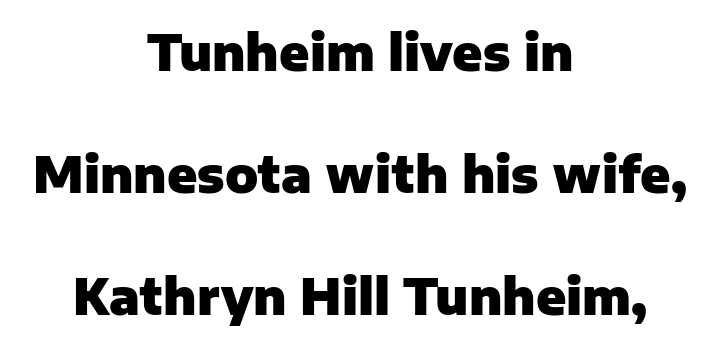
The face used here is proportionally spaced, like ordinary book or web type. The strokes are fattened all the way to bold. The typesetter chose a symmetrical, centered arrangement here. One glance says open: line gaps are wider than usual. These lines are composed in type without serifs. Posture: straight, roman, zero tilt.
